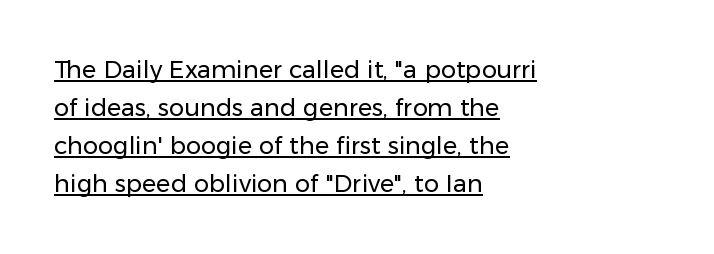
The image shows 24 px text type, upright; set left-aligned, normal line spacing (1.59x), normal letter spacing, underlined.
